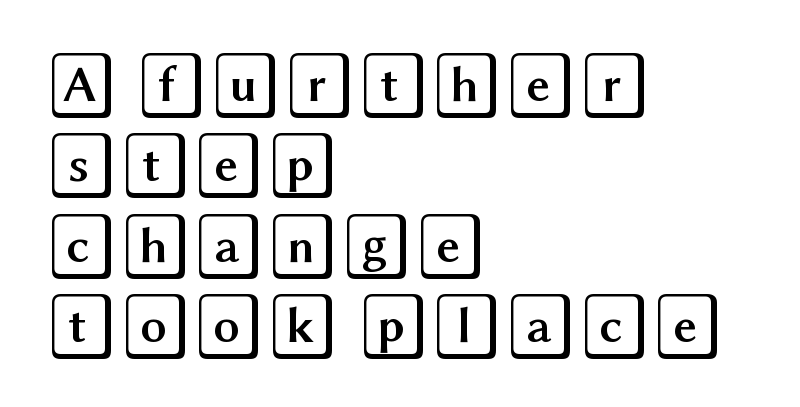
Horizontal alignment here is leftward, the default for most running prose. Posture: upright roman. Plain, unruled lines of type. A typesetter would call this zero additional tracking.
